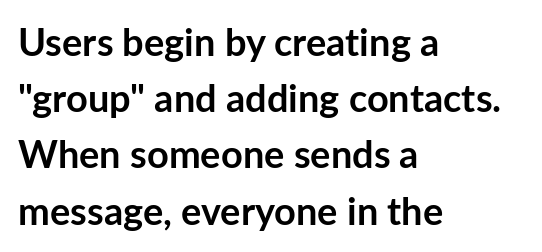
What's the leading like? Ordinary, nothing unusual. Students, this is bold: see how much ink each stroke carries. Has an underline been added? It has not. The lettering stays uniformly vertical, giving the passage a roman look. Character widths vary here, with narrow letters taking less room than wide ones.
